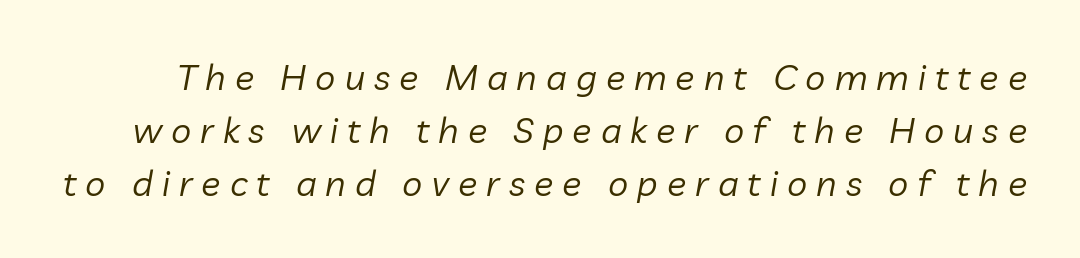
Q: Is the text bold? A: No.
Q: Is the text italic (slanted)? A: Yes, it leans right by about 10 degrees.
Q: Is the text underlined? A: No.
Q: Is the spacing between letters normal or unusually wide? A: Unusually wide.
Q: Is the spacing between lines tight, normal or loose? A: Normal.
Q: Width (condensed, normal, or wide)? A: Normal.
Q: Stroke contrast? A: Low.
Q: x-height? A: Medium.
Q: Monospaced? A: No.
